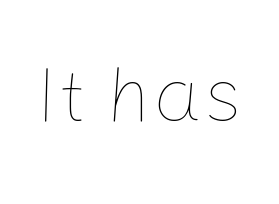
The image shows 79 px thin type, upright; set normal letter spacing, not underlined; low stroke contrast and a medium x-height.
